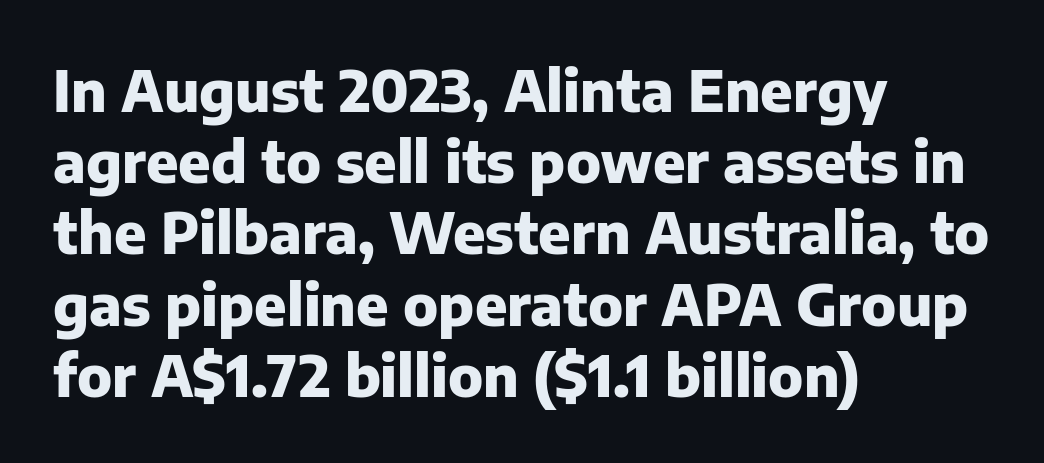
The image shows 57 px heavy sans-serif type, upright; set left-aligned, normal line spacing (1.25x), normal letter spacing, not underlined; low stroke contrast and a medium x-height.
